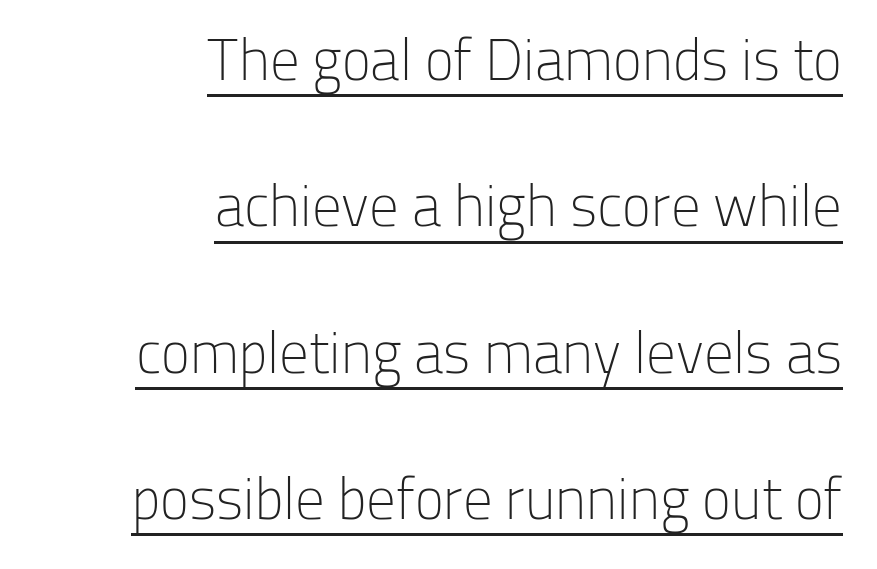
Ink coverage per letter is moderate at most. You could call the tracking neutral — neither tight nor loose. This block would shrink considerably if given ordinary leading; it's expanded now. The compositor pushed each line to the right boundary. Every word sits above its own underline. Are there feet on the stems? There aren't — it's a sans.
